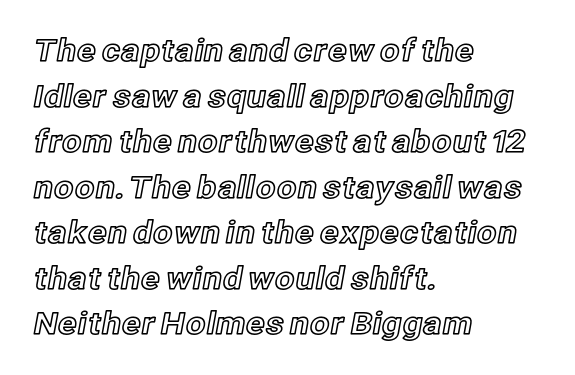
The image shows 31 px text type; set left-aligned, normal line spacing (1.47x), normal letter spacing, not underlined; a medium x-height.
